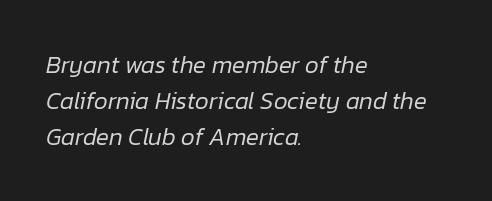
Ink coverage per letter is moderate at most. The rows are spaced the way most documents space them. Bare-footed words on every line. The letterforms sit shoulder to shoulder at normal distance. Line starts are locked; line ends wander. Posture: slanted.
